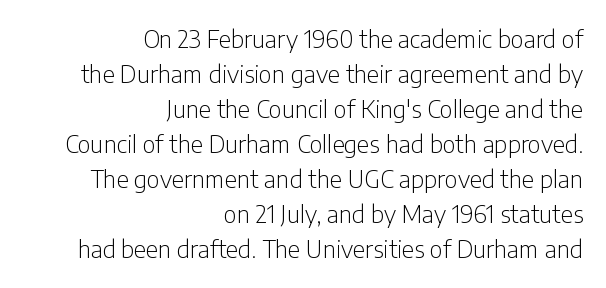
The image shows 24 px text type, upright; set right-aligned, normal line spacing (1.46x), normal letter spacing, not underlined.
